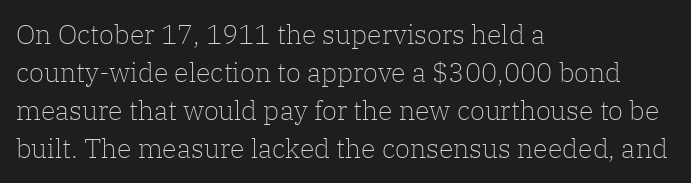
{"italic": "no", "bold": "no", "underline": "no", "align": "left", "line_spacing": "normal", "line_spacing_ratio": 1.41, "letter_spacing": "normal", "letter_spacing_em": 0.0, "glyph_px": 27}
